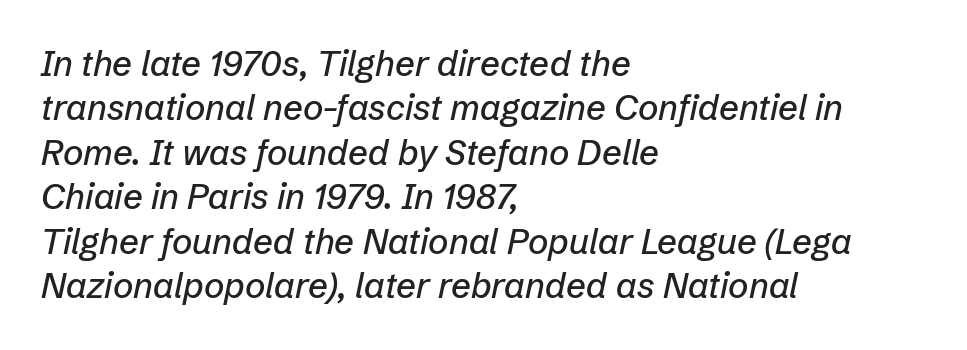
{"italic": "yes", "lean": "right", "slant_degrees": 12, "width": "normal", "stroke_contrast": "low", "x_height": "medium", "monospaced": "no", "underline": "no", "align": "left", "line_spacing": "normal", "line_spacing_ratio": 1.27, "letter_spacing": "normal", "letter_spacing_em": 0.0, "glyph_px": 35}
